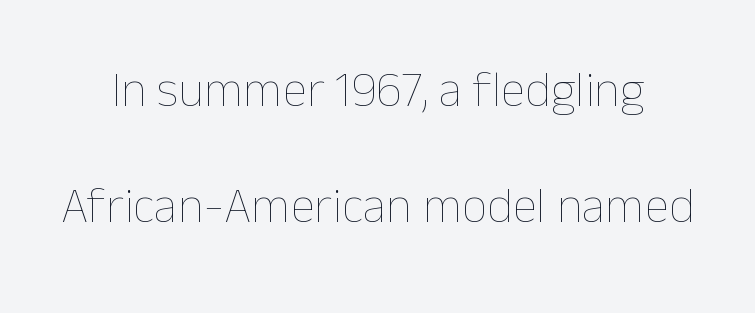
The image shows 50 px thin type, upright; set loose line spacing (2.33x), normal letter spacing, not underlined; low stroke contrast and a medium x-height.
